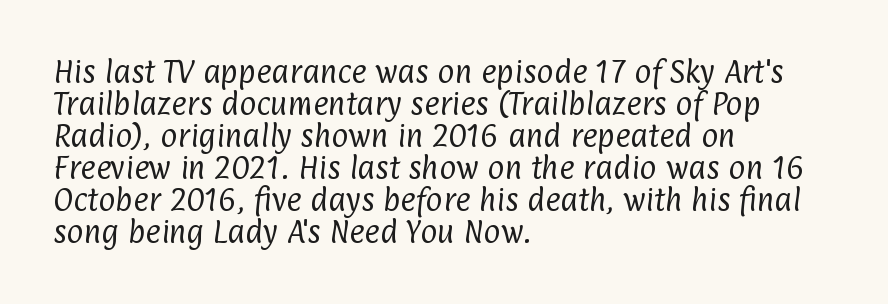
Q: Is the text bold? A: No.
Q: Is the text underlined? A: No.
Q: How is the paragraph aligned? A: Left-aligned.
Q: Is the spacing between letters normal or unusually wide? A: Normal.
